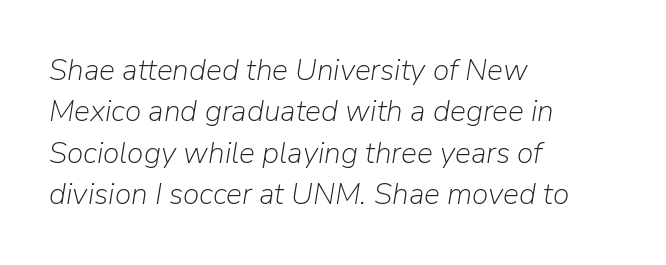
{"italic": "yes", "lean": "right", "slant_degrees": 9, "bold": "no", "weight": "light", "width": "normal", "stroke_contrast": "low", "x_height": "medium", "monospaced": "no", "underline": "no", "align": "left", "line_spacing": "normal", "line_spacing_ratio": 1.38, "letter_spacing": "normal", "letter_spacing_em": 0.0, "glyph_px": 30}
